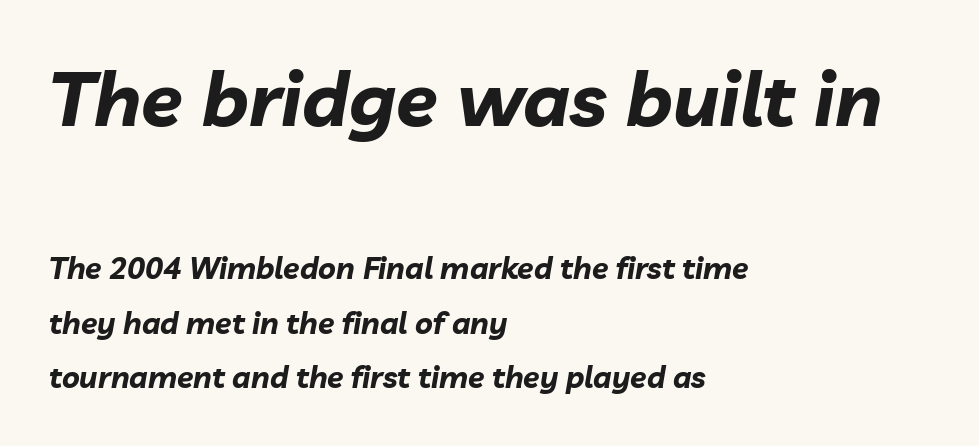
{"italic": "yes", "lean": "right", "slant_degrees": 10, "bold": "yes", "weight": "bold", "width": "normal", "stroke_contrast": "low", "x_height": "medium", "monospaced": "no", "underline": "no", "align": "left", "line_spacing_ratio": 1.82, "letter_spacing": "normal", "letter_spacing_em": 0.0, "larger_block": "first", "size_ratio": 2.53, "glyph_px": 76}
